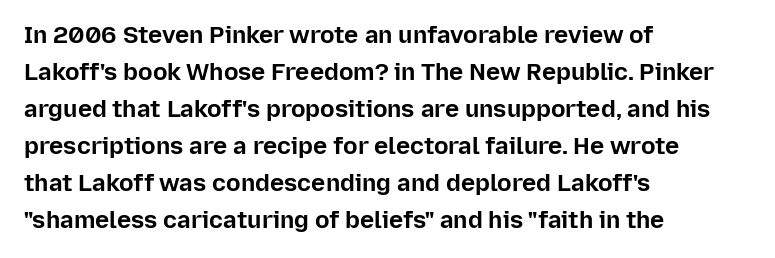
{"italic": "no", "bold": "yes", "underline": "no", "align": "left", "line_spacing": "normal", "line_spacing_ratio": 1.54, "letter_spacing": "normal", "letter_spacing_em": 0.0, "glyph_px": 24}
